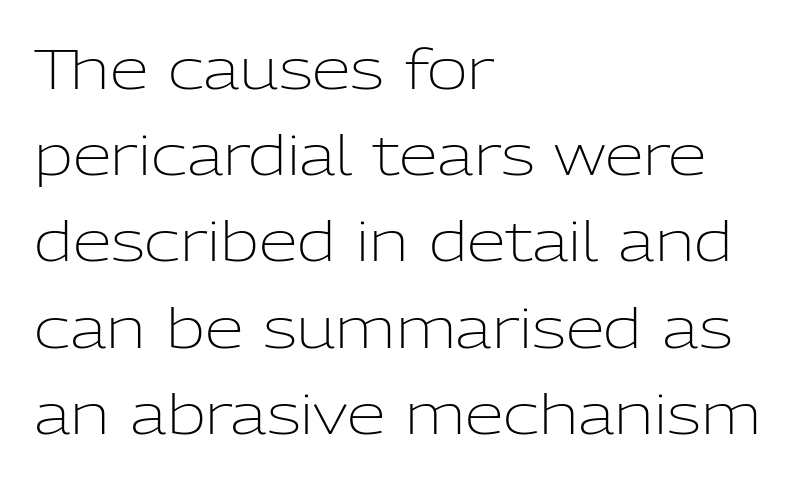
Compared with typical paragraphs, the rows here are spaced about the same. Descenders are the only things crossing below the line. Italic? Not at all — the glyphs are vertical. This sample uses a sans-serif face. The characters are drawn with everyday or finer stroke widths. One-word summary of the alignment: left.
